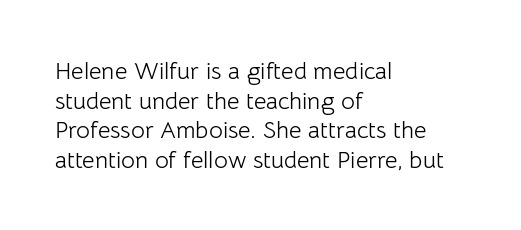
{"italic": "no", "bold": "no", "underline": "no", "align": "left", "line_spacing_ratio": 1.23, "letter_spacing": "normal", "letter_spacing_em": 0.0, "glyph_px": 24}
